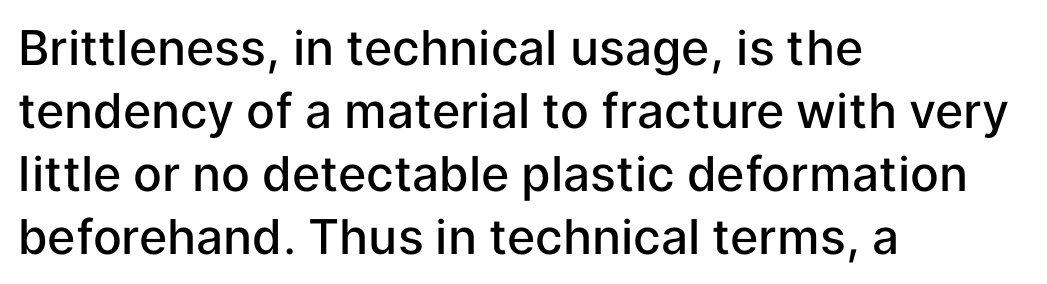
Q: Is the text bold? A: Semi-bold.
Q: Is the text italic (slanted)? A: No, it is upright.
Q: Is the typeface a serif or a sans-serif typeface? A: Sans-serif.
Q: Is the text underlined? A: No.
Q: How is the paragraph aligned? A: Left-aligned.
Q: Is the spacing between letters normal or unusually wide? A: Normal.
Q: Is the spacing between lines tight, normal or loose? A: Normal.
Q: Width (condensed, normal, or wide)? A: Normal.
Q: Stroke contrast? A: Low.
Q: x-height? A: Medium.
Q: Monospaced? A: No.
